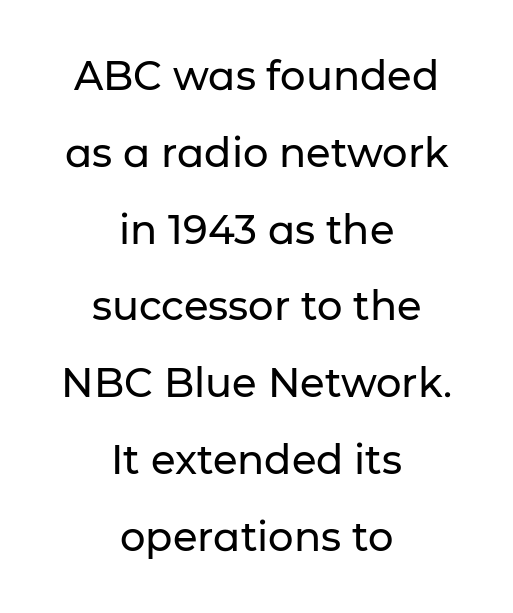
The image shows 40 px sans-serif type, upright; set centered, loose line spacing (1.92x), normal letter spacing, not underlined; low stroke contrast and a medium x-height.
